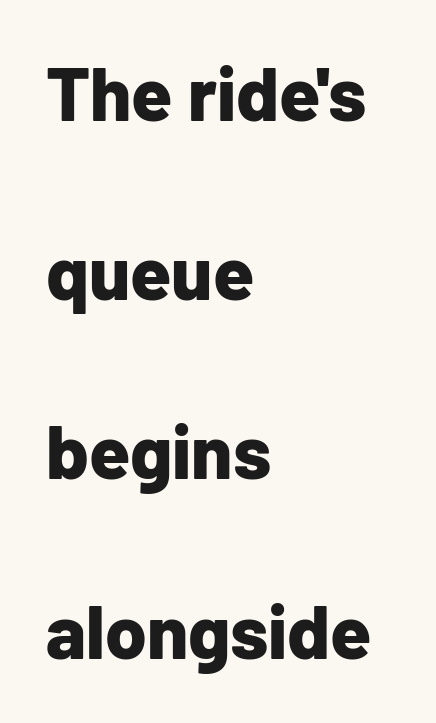
The image shows 75 px bold sans-serif type, upright; set left-aligned, loose line spacing (2.39x), normal letter spacing, not underlined; low stroke contrast and a medium x-height.
